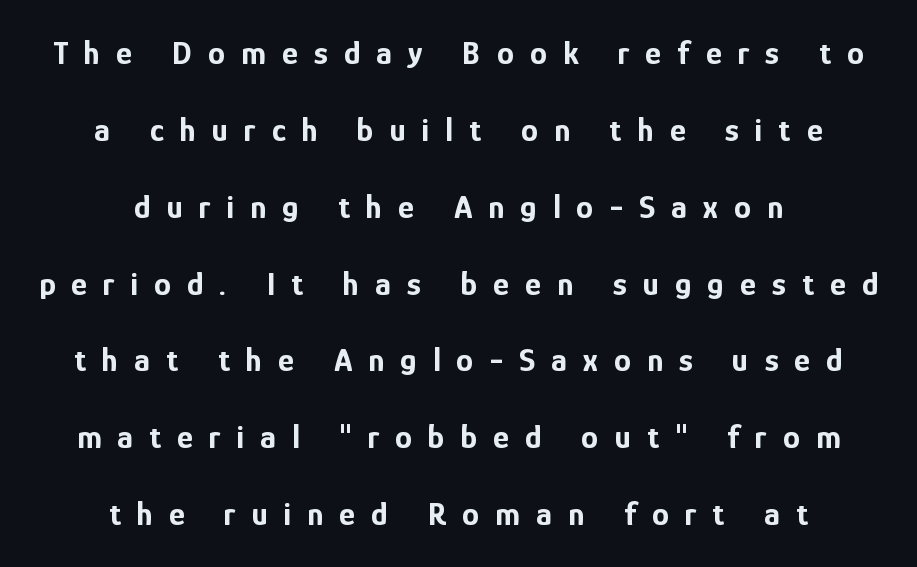
Bare-footed words on every line. The lines in this sample share a center point and differ in where they start and stop. Each letter keeps its own natural width here, so spacing adapts to shape. Do the letters lean? They stand straight.
